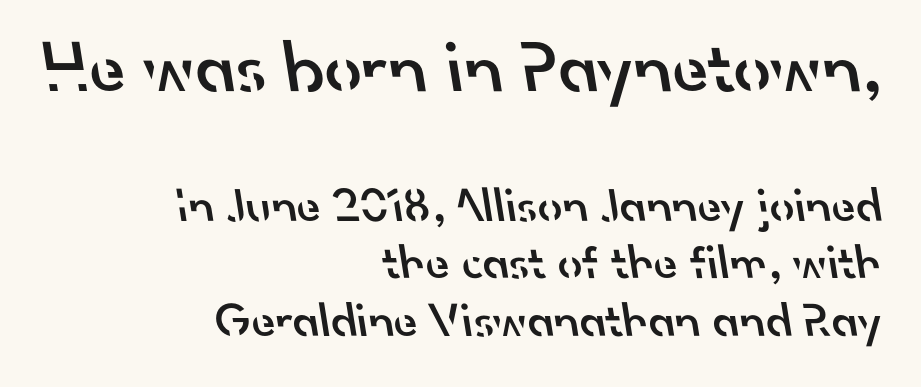
{"serif": "no", "bold": "semi", "weight": "semibold", "width": "normal", "stroke_contrast": "low", "x_height": "small", "monospaced": "no", "underline": "no", "align": "right", "line_spacing_ratio": 1.18, "letter_spacing": "normal", "letter_spacing_em": 0.0, "larger_block": "first", "size_ratio": 1.51, "glyph_px": 74}
